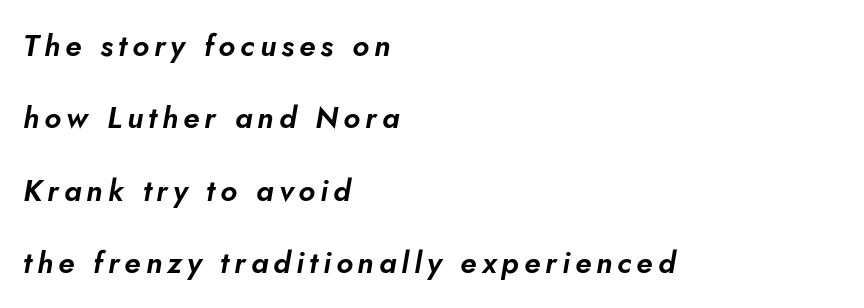
The image shows 30 px text type, italic (leaning right); set left-aligned, loose line spacing (2.41x), not underlined; low stroke contrast and a small x-height.
